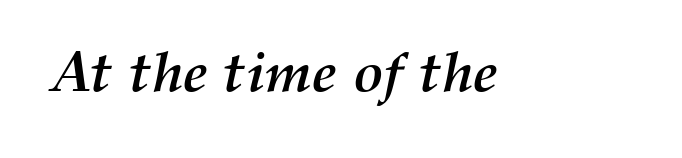
Q: Is the text bold? A: Yes.
Q: Is the text italic (slanted)? A: Yes, it leans right by about 12 degrees.
Q: Is the text underlined? A: No.
Q: Is the spacing between letters normal or unusually wide? A: Normal.
Q: Width (condensed, normal, or wide)? A: Normal.
Q: Stroke contrast? A: Medium.
Q: x-height? A: Medium.
Q: Monospaced? A: No.
